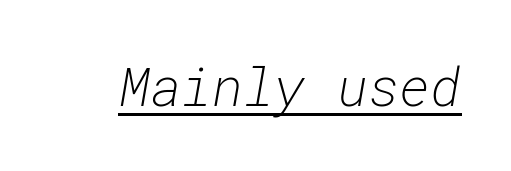
The image shows 53 px light type, italic (leaning right), monospaced; set normal letter spacing, underlined; low stroke contrast and a medium x-height.
